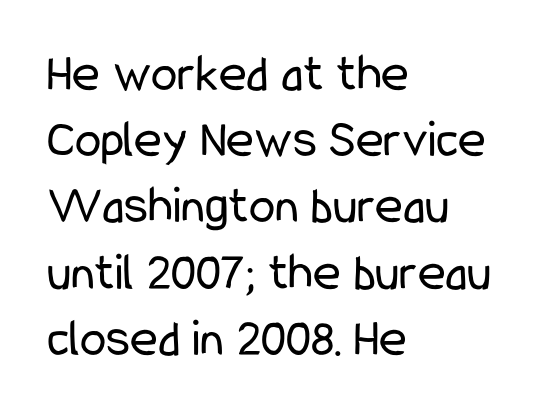
The image shows 53 px regular-weight, condensed sans-serif type, upright; set left-aligned, normal line spacing (1.25x), normal letter spacing, not underlined; low stroke contrast and a medium x-height.
